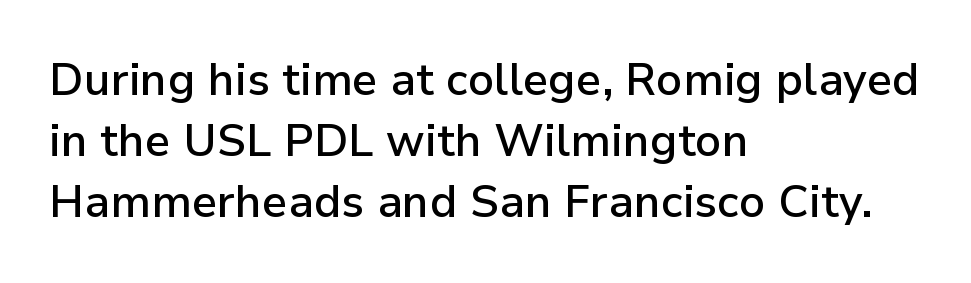
Q: Is the text bold? A: Semi-bold.
Q: Is the text italic (slanted)? A: No, it is upright.
Q: Is the typeface a serif or a sans-serif typeface? A: Sans-serif.
Q: Is the text underlined? A: No.
Q: How is the paragraph aligned? A: Left-aligned.
Q: Is the spacing between letters normal or unusually wide? A: Normal.
Q: Is the spacing between lines tight, normal or loose? A: Normal.
Q: Width (condensed, normal, or wide)? A: Normal.
Q: Stroke contrast? A: Low.
Q: x-height? A: Medium.
Q: Monospaced? A: No.
